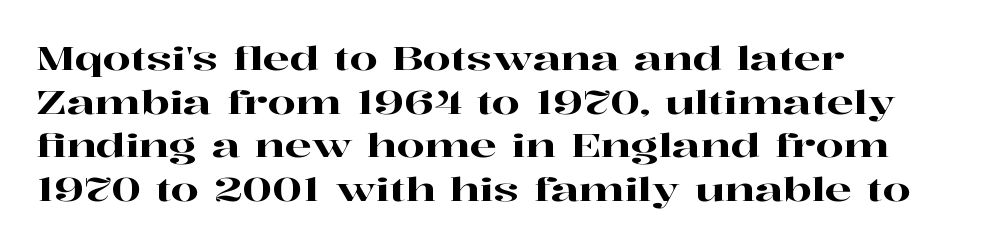
{"serif": "yes", "italic": "no", "width": "wide", "stroke_contrast": "high", "x_height": "medium", "monospaced": "no", "underline": "no", "align": "left", "line_spacing": "normal", "line_spacing_ratio": 1.36, "letter_spacing": "normal", "letter_spacing_em": 0.0, "glyph_px": 32}
